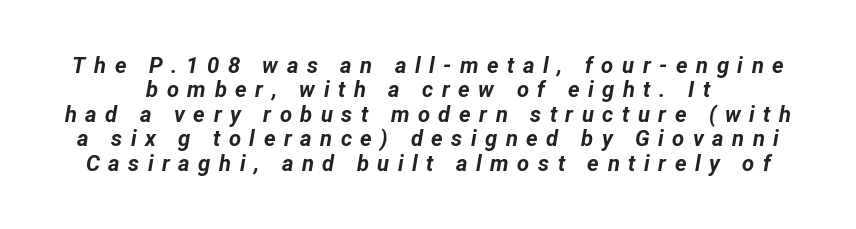
Every character sits at an angle, as italics do. Each glyph is drawn with heavy, bold strokes. The area under the type is left untouched. Compared with typical paragraphs, the rows here are closer together. Between one letter and the next there's a generous, obvious gap.
